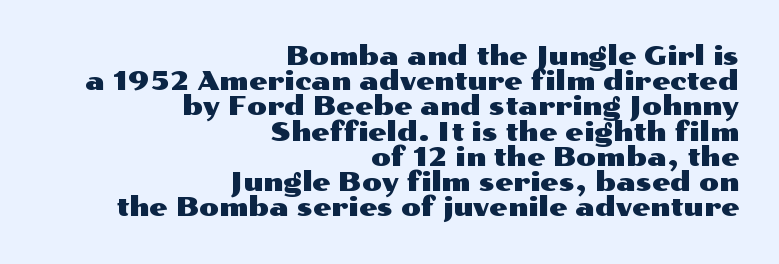
{"italic": "no", "underline": "no", "align": "right", "line_spacing": "tight", "line_spacing_ratio": 0.97, "letter_spacing": "normal", "letter_spacing_em": 0.0, "glyph_px": 26}
